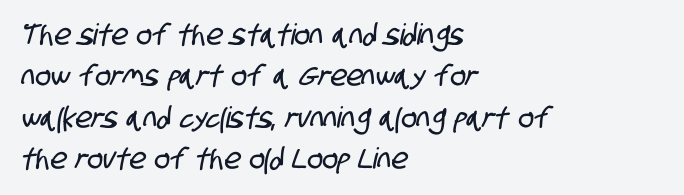
{"serif": "no", "width": "condensed", "stroke_contrast": "low", "x_height": "large", "monospaced": "no", "underline": "no", "align": "left", "line_spacing": "normal", "line_spacing_ratio": 1.43, "letter_spacing": "normal", "letter_spacing_em": 0.0, "glyph_px": 29}
